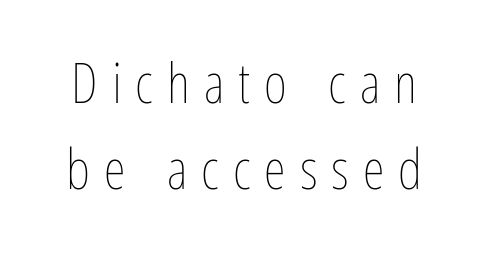
Q: Is the text bold? A: No.
Q: Is the text italic (slanted)? A: No, it is upright.
Q: Is the text underlined? A: No.
Q: Is the spacing between letters normal or unusually wide? A: Unusually wide.
Q: Is the spacing between lines tight, normal or loose? A: Normal.
Q: Width (condensed, normal, or wide)? A: Condensed.
Q: Stroke contrast? A: Low.
Q: x-height? A: Medium.
Q: Monospaced? A: No.
